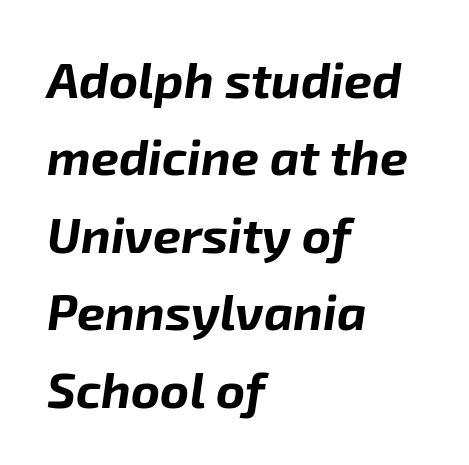
The image shows 50 px bold type, italic (leaning right); set left-aligned, normal line spacing (1.55x), normal letter spacing, not underlined; low stroke contrast and a medium x-height.
